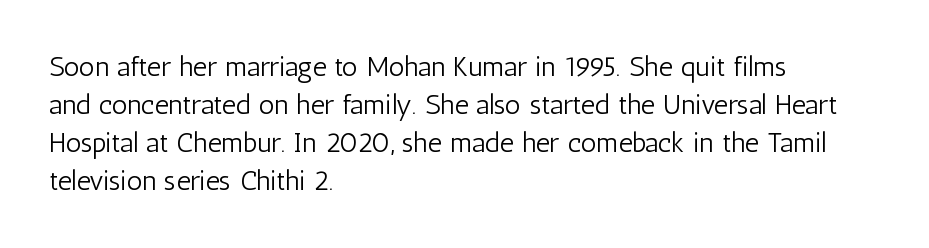
{"serif": "no", "italic": "no", "bold": "no", "weight": "light", "width": "condensed", "stroke_contrast": "low", "x_height": "medium", "monospaced": "no", "underline": "no", "align": "left", "line_spacing": "normal", "line_spacing_ratio": 1.36, "letter_spacing": "normal", "letter_spacing_em": 0.0, "glyph_px": 28}
